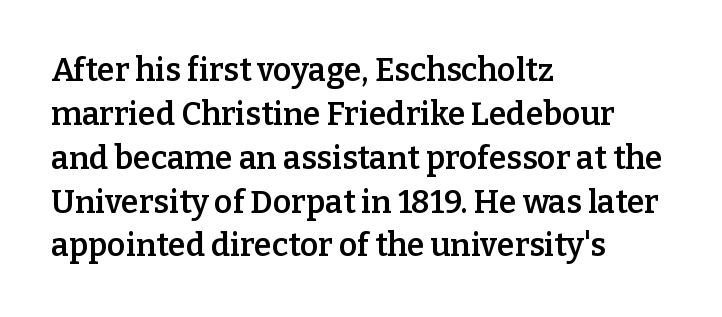
The image shows 32 px semibold serif type, upright; set left-aligned, normal line spacing (1.37x), normal letter spacing, not underlined; low stroke contrast and a medium x-height.
